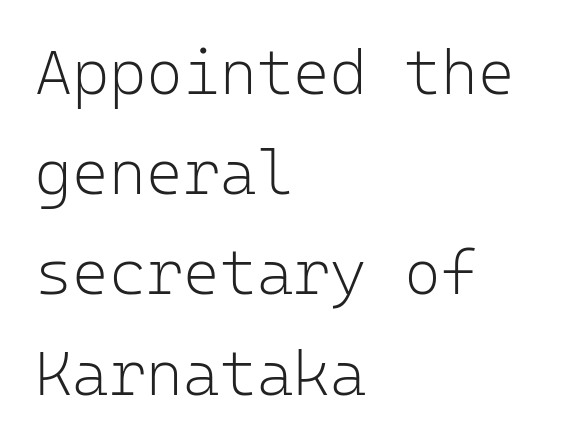
{"serif": "no", "italic": "no", "bold": "no", "weight": "light", "width": "normal", "stroke_contrast": "low", "x_height": "medium", "monospaced": "yes", "underline": "no", "align": "left", "line_spacing": "normal", "line_spacing_ratio": 1.59, "letter_spacing": "normal", "letter_spacing_em": 0.0, "glyph_px": 63}
